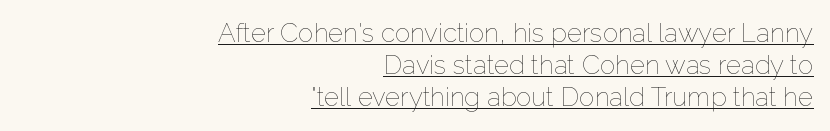
{"italic": "no", "bold": "no", "underline": "yes", "align": "right", "line_spacing_ratio": 1.24, "letter_spacing": "normal", "letter_spacing_em": 0.0, "glyph_px": 26}
